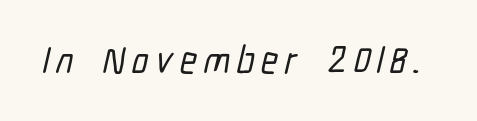
These lines are composed in type without serifs. This rendering features lettering with no underline. Note the varied advance widths — an 'i' is clearly narrower than an 'm'.
